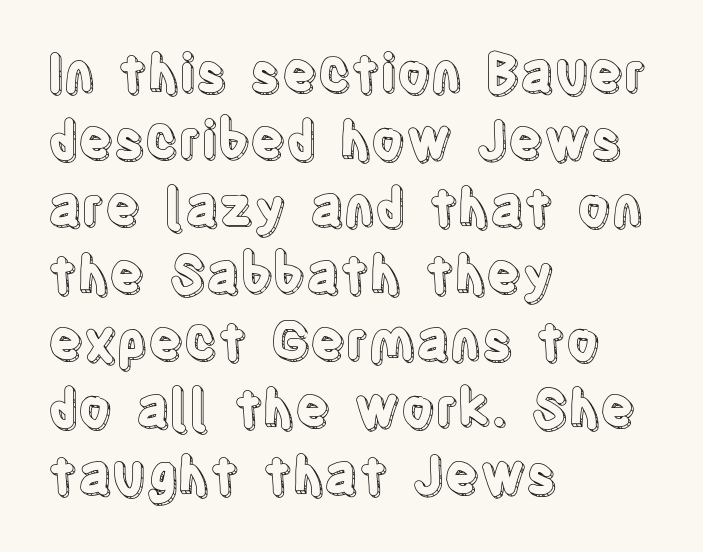
The image shows 52 px condensed type, upright; set left-aligned, normal line spacing (1.29x), normal letter spacing, not underlined; a large x-height.
